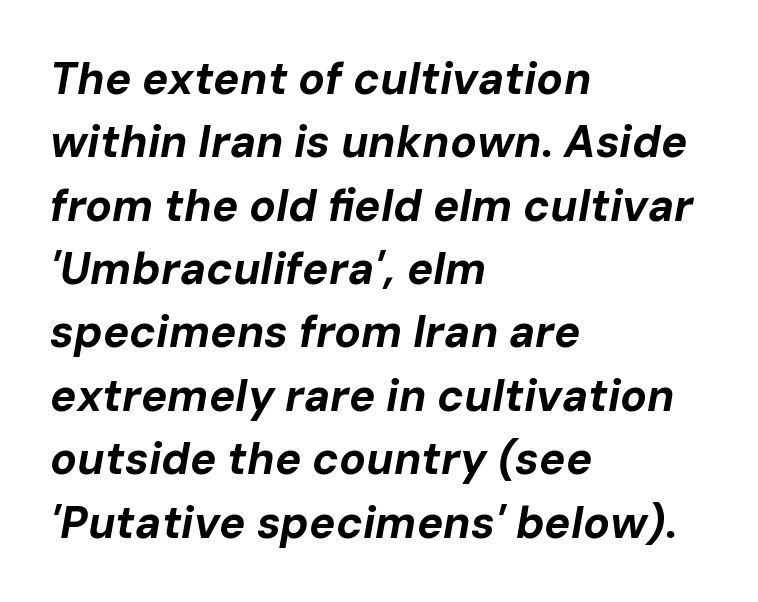
The specimen omits any rule beneath the text block's lines. Horizontal bands of white between lines are of average thickness. Is the type bold? Yes — the strokes are clearly thick and heavy. These lines are set flush left with a ragged right edge. Is this a fixed-width face? No — the glyphs have proportional, varying widths. Is the type slanted? Yes — the strokes lean at a clear angle.
